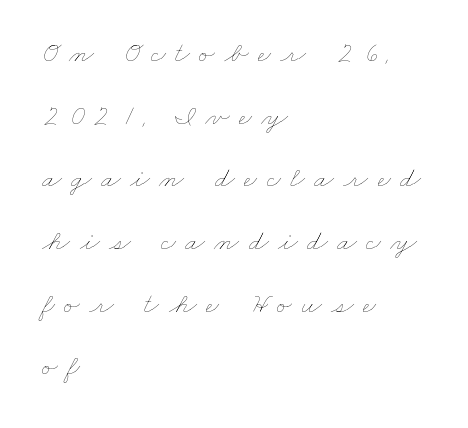
{"bold": "no", "weight": "thin", "width": "wide", "stroke_contrast": "low", "x_height": "small", "monospaced": "no", "underline": "no", "align": "left", "line_spacing": "loose", "line_spacing_ratio": 2.16, "letter_spacing": "wide", "letter_spacing_em": 0.32, "glyph_px": 29}
